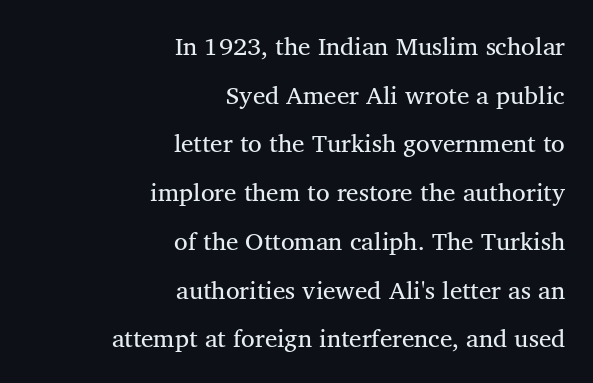
The image shows 25 px text type; set right-aligned, loose line spacing (1.95x), normal letter spacing, not underlined.
